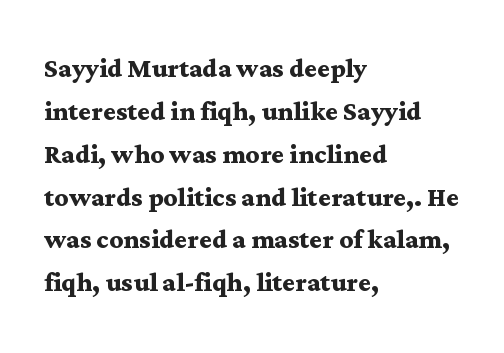
The image shows 34 px semibold, wide serif type, upright; set left-aligned, normal line spacing (1.26x), normal letter spacing, not underlined; medium stroke contrast and a medium x-height.
